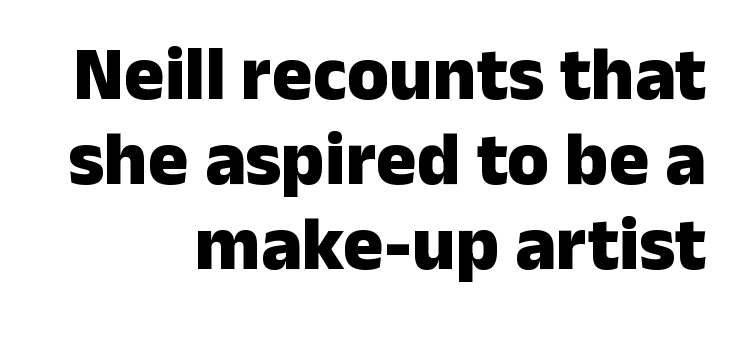
Q: Is the text bold? A: Yes.
Q: Is the text italic (slanted)? A: No, it is upright.
Q: Is the typeface a serif or a sans-serif typeface? A: Sans-serif.
Q: Is the text underlined? A: No.
Q: How is the paragraph aligned? A: Right-aligned.
Q: Is the spacing between letters normal or unusually wide? A: Normal.
Q: Is the spacing between lines tight, normal or loose? A: Tight.
Q: Width (condensed, normal, or wide)? A: Normal.
Q: Stroke contrast? A: Low.
Q: x-height? A: Medium.
Q: Monospaced? A: No.
